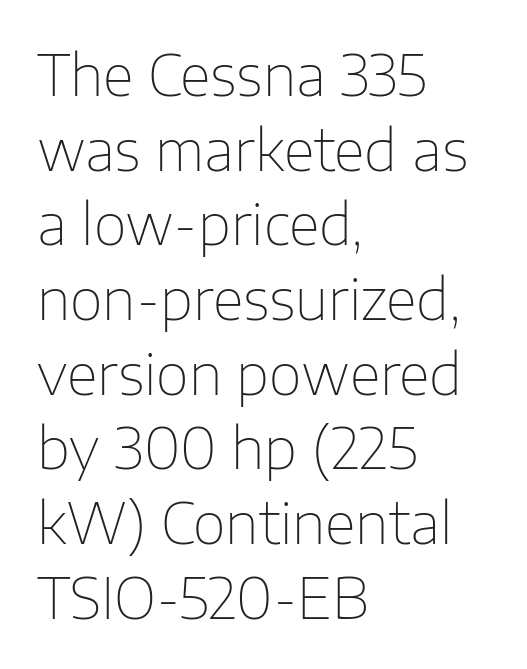
Stroke terminals: plain, sans-serif. Do the characters align in a grid? No, the font is proportional. Between one letter and the next there's only the usual sliver of space. Glance below the letters and you will spot only blank space.
